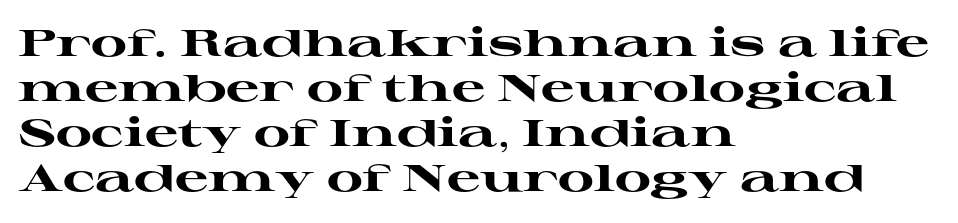
The image shows 37 px heavy, wide serif type, upright; set left-aligned, line spacing 1.22x, normal letter spacing, not underlined; high stroke contrast and a medium x-height.
